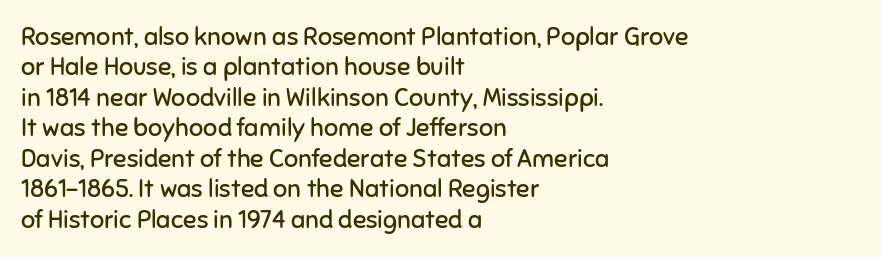
The image shows 25 px text type, upright; set left-aligned, line spacing 1.22x, normal letter spacing, not underlined.
